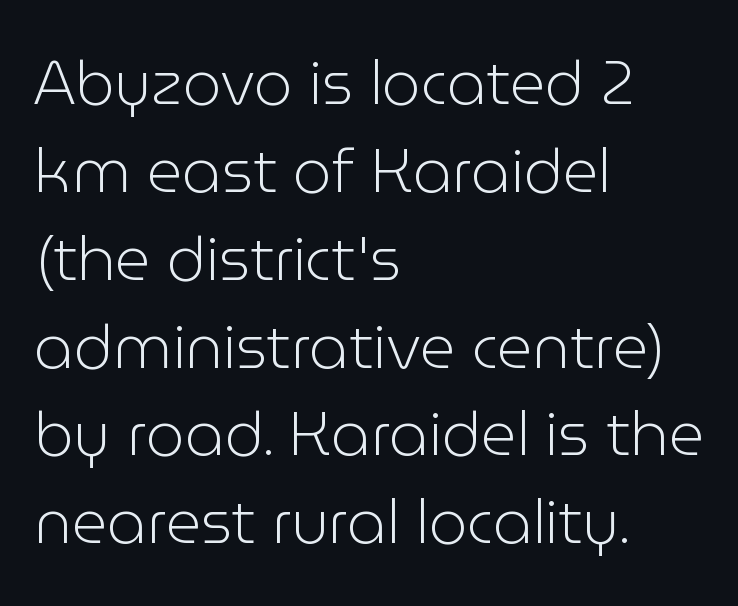
The image shows 61 px light sans-serif type, upright; set left-aligned, normal line spacing (1.44x), normal letter spacing, not underlined; low stroke contrast and a medium x-height.
